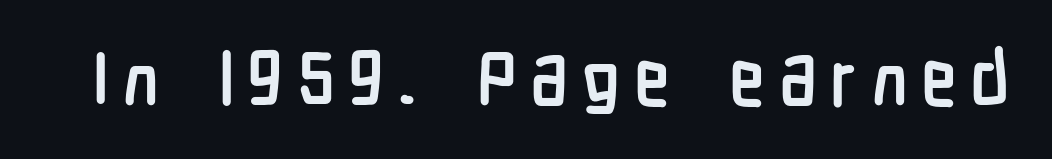
{"serif": "no", "italic": "no", "bold": "yes", "weight": "semibold", "width": "condensed", "stroke_contrast": "low", "x_height": "medium", "monospaced": "no", "underline": "no", "glyph_px": 74}
